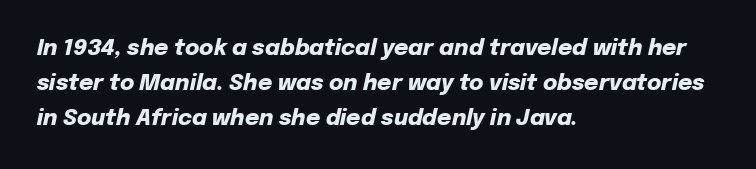
Summary of vertical rhythm: regular, with standard interline spacing. Posture: slanted. How are the letters spaced? Ordinarily, with no added tracking. Words float on clear page, feet unadorned.
